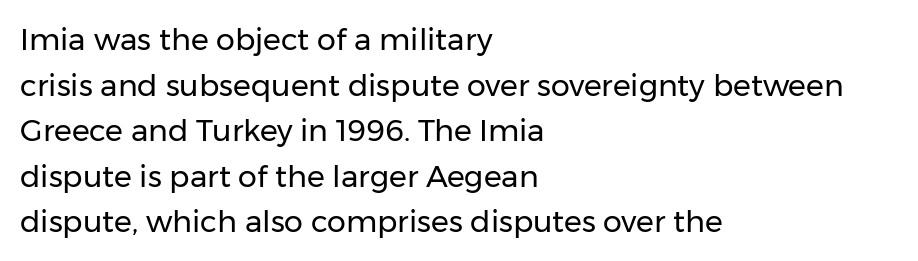
The image shows 30 px regular-weight sans-serif type, upright; set left-aligned, normal line spacing (1.52x), normal letter spacing, not underlined; low stroke contrast and a medium x-height.
